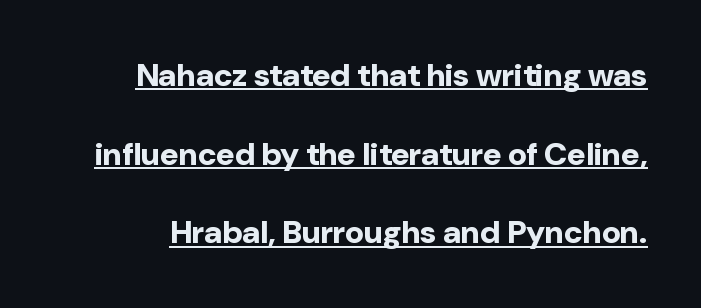
Q: Is the text bold? A: Yes.
Q: Is the text italic (slanted)? A: No, it is upright.
Q: Is the typeface a serif or a sans-serif typeface? A: Sans-serif.
Q: Is the text underlined? A: Yes.
Q: Is the spacing between letters normal or unusually wide? A: Normal.
Q: Is the spacing between lines tight, normal or loose? A: Loose.
Q: Width (condensed, normal, or wide)? A: Normal.
Q: Stroke contrast? A: Low.
Q: x-height? A: Medium.
Q: Monospaced? A: No.
